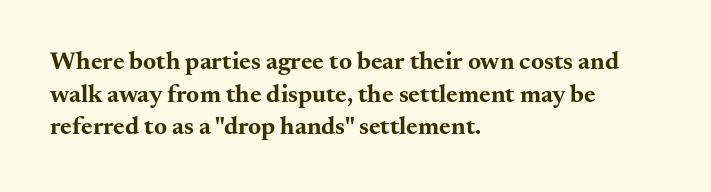
Q: Is the text bold? A: Yes.
Q: Is the text italic (slanted)? A: No, it is upright.
Q: Is the text underlined? A: No.
Q: How is the paragraph aligned? A: Left-aligned.
Q: Is the spacing between letters normal or unusually wide? A: Normal.
Q: Is the spacing between lines tight, normal or loose? A: Normal.
